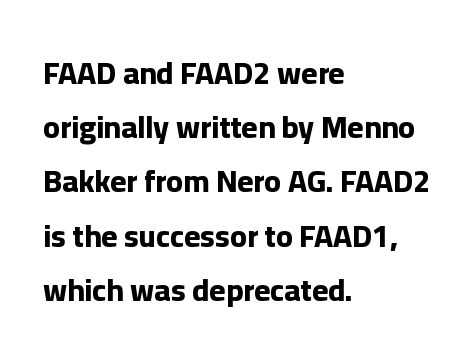
The type is set solid horizontally, with unmodified tracking. The text was rendered using a sans face with plain stroke endings. The lines in this sample share a left origin and differ only in where they stop. The area under the type is left untouched. These words are printed bold, with thick strokes throughout. Posture: vertical.
